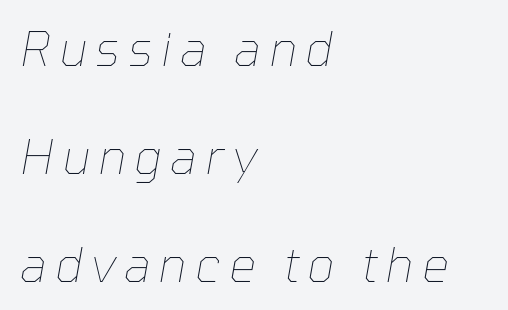
The image shows 48 px thin type, italic (leaning right); set left-aligned, loose line spacing (2.25x), not underlined; low stroke contrast and a medium x-height.
